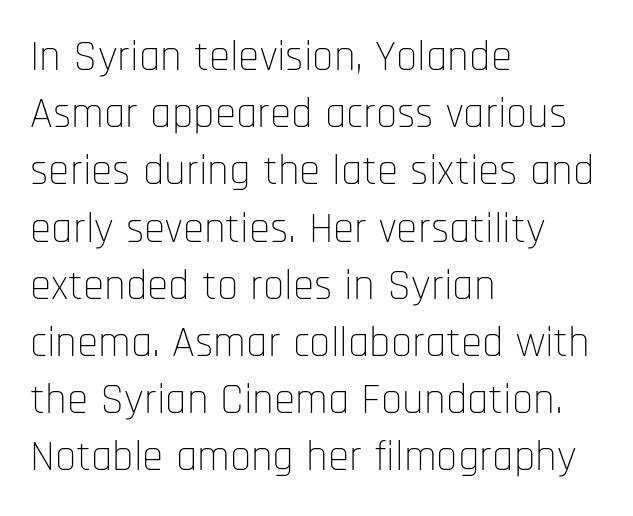
{"serif": "no", "italic": "no", "bold": "no", "weight": "thin", "width": "condensed", "stroke_contrast": "low", "x_height": "large", "monospaced": "no", "underline": "no", "align": "left", "line_spacing": "normal", "line_spacing_ratio": 1.33, "letter_spacing": "normal", "letter_spacing_em": 0.0, "glyph_px": 43}
